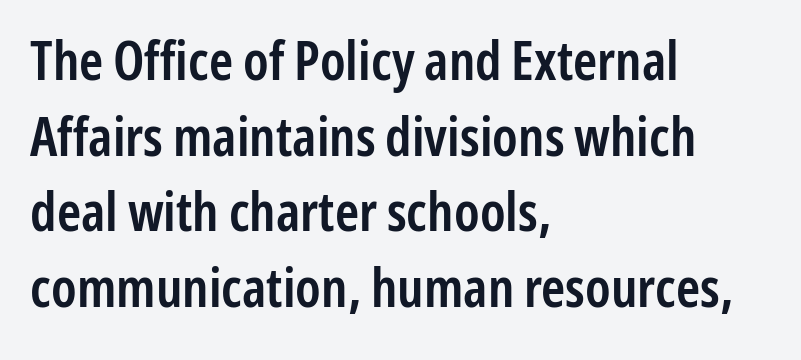
Line starts are locked; line ends wander. A typesetter would label this face a sans. Plain, unruled lines of type. The axis of the letterforms is exactly vertical. A typesetter would call this proportional, since set widths differ per character.
